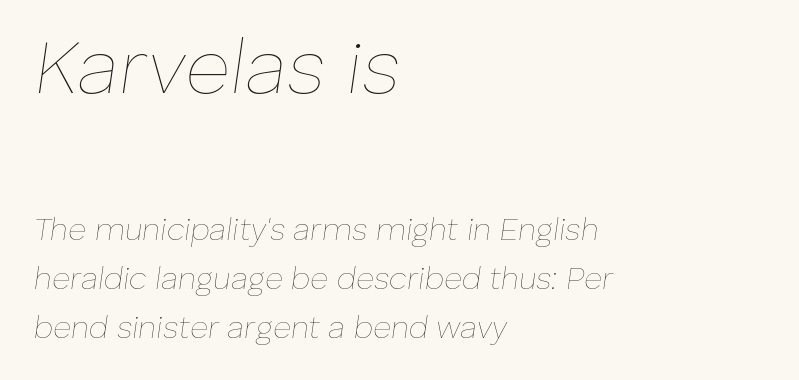
A typesetter would call this proportional, since set widths differ per character. Compared with ordinary roman type, these characters are visibly tilted. The weight would be labelled regular, book, light, or lighter still. Caption: multi-line text, flush left, ragged right. The gaps between neighbouring characters are ordinary and unremarkable. The rendering uses a moderate line-height, typical for paragraphs.
